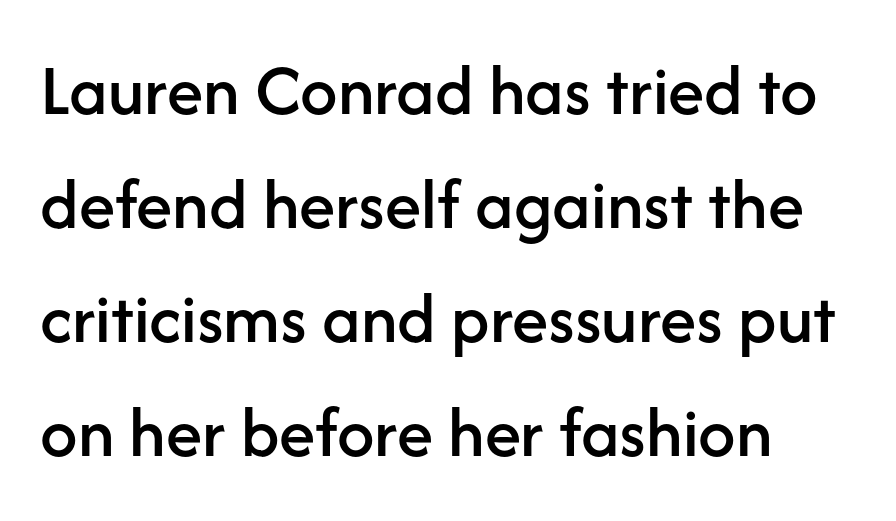
Here the designer chose a conventional face with non-uniform glyph widths. These lines keep a tight, regular rhythm from letter to letter. Rows of type keep a routine distance in the vertical direction. This is roman type, the default non-slanted kind. Note: no serifs on the glyphs. No word sits above an underline.
